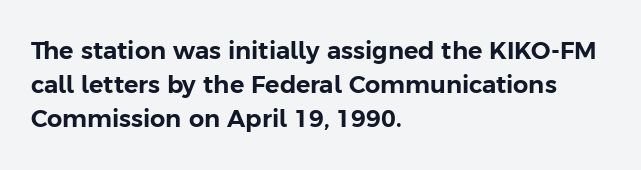
The image shows 24 px text type, upright; set left-aligned, normal line spacing (1.42x), normal letter spacing, not underlined.
